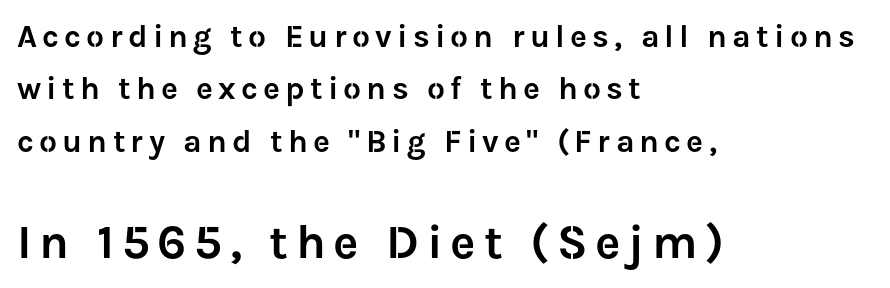
Q: Is the text italic (slanted)? A: No, it is upright.
Q: Is the typeface a serif or a sans-serif typeface? A: Sans-serif.
Q: Is the text underlined? A: No.
Q: How is the paragraph aligned? A: Left-aligned.
Q: Is the spacing between lines tight, normal or loose? A: Normal.
Q: Which block of text is set in a larger size, the first (top) or the second (bottom)? A: The second (bottom) one.
Q: Width (condensed, normal, or wide)? A: Normal.
Q: Stroke contrast? A: Low.
Q: x-height? A: Medium.
Q: Monospaced? A: No.
